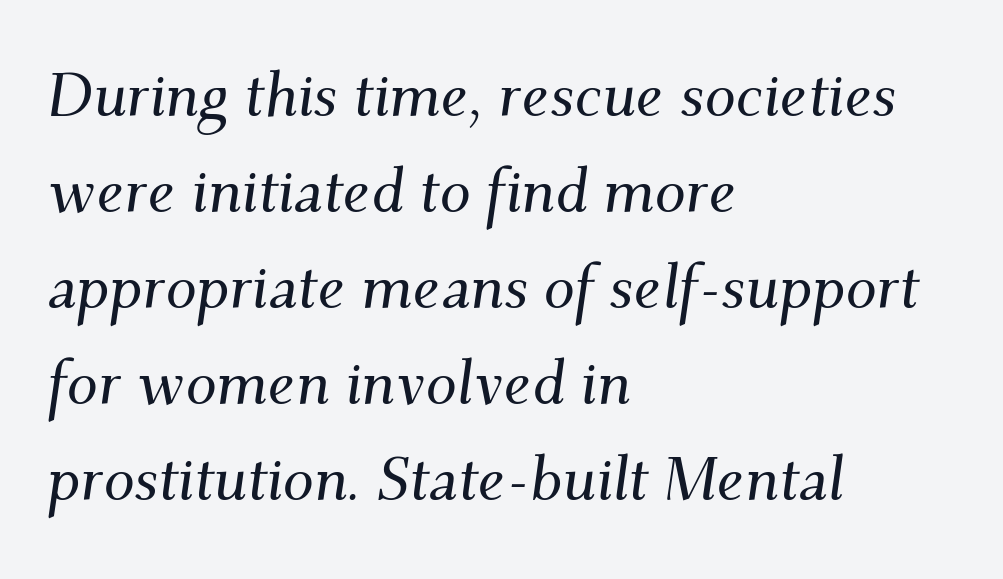
Q: Is the text italic (slanted)? A: Yes, it leans right by about 9 degrees.
Q: Is the typeface a serif or a sans-serif typeface? A: Serif.
Q: Is the text underlined? A: No.
Q: How is the paragraph aligned? A: Left-aligned.
Q: Is the spacing between letters normal or unusually wide? A: Normal.
Q: Is the spacing between lines tight, normal or loose? A: Normal.
Q: Width (condensed, normal, or wide)? A: Normal.
Q: Stroke contrast? A: Medium.
Q: x-height? A: Small.
Q: Monospaced? A: No.
